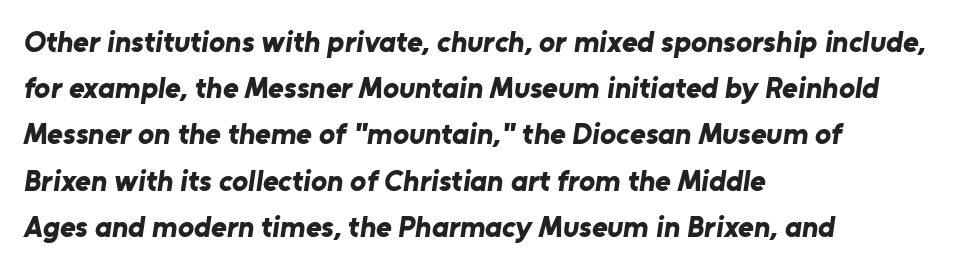
Typeset ragged right — the left edge is the straight one. Only glyphs here, with clear space below each row. Line spacing here is normal. Serifs: no, the terminals of the letterforms are clean.
